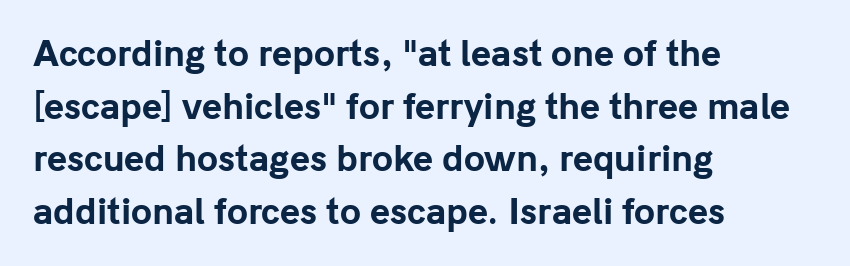
Q: Is the text bold? A: Yes.
Q: Is the text italic (slanted)? A: No, it is upright.
Q: Is the typeface a serif or a sans-serif typeface? A: Sans-serif.
Q: Is the text underlined? A: No.
Q: How is the paragraph aligned? A: Left-aligned.
Q: Is the spacing between letters normal or unusually wide? A: Normal.
Q: Is the spacing between lines tight, normal or loose? A: Normal.
Q: Width (condensed, normal, or wide)? A: Normal.
Q: Stroke contrast? A: Low.
Q: x-height? A: Medium.
Q: Monospaced? A: No.
